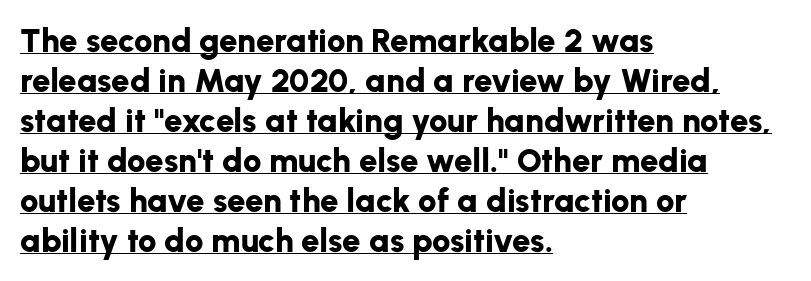
Q: Is the text bold? A: Yes.
Q: Is the text italic (slanted)? A: No, it is upright.
Q: Is the typeface a serif or a sans-serif typeface? A: Sans-serif.
Q: Is the text underlined? A: Yes.
Q: How is the paragraph aligned? A: Left-aligned.
Q: Is the spacing between letters normal or unusually wide? A: Normal.
Q: Width (condensed, normal, or wide)? A: Normal.
Q: Stroke contrast? A: Low.
Q: x-height? A: Medium.
Q: Monospaced? A: No.
